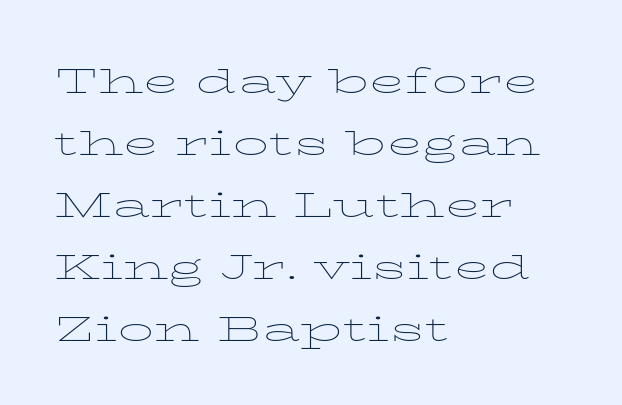
Q: Is the text bold? A: No.
Q: Is the text italic (slanted)? A: No, it is upright.
Q: Is the text underlined? A: No.
Q: How is the paragraph aligned? A: Left-aligned.
Q: Is the spacing between letters normal or unusually wide? A: Normal.
Q: Is the spacing between lines tight, normal or loose? A: Normal.
Q: Width (condensed, normal, or wide)? A: Wide.
Q: Stroke contrast? A: Low.
Q: x-height? A: Medium.
Q: Monospaced? A: No.
